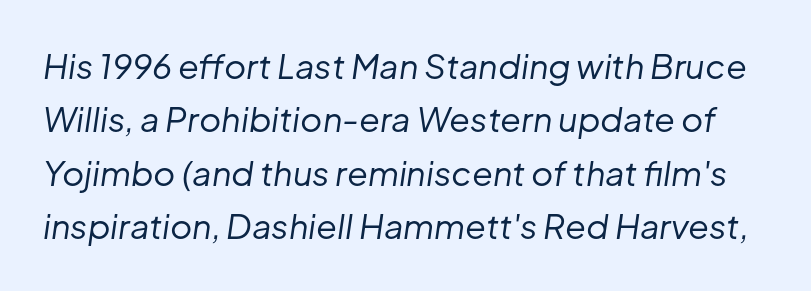
Default kerning and tracking; the words read as compact shapes. Lines of text with bare space underneath. Spacing verdict: proportional, widths tailored to each character. The leading is moderate, giving the passage an even texture. Weight: regular or lighter.
